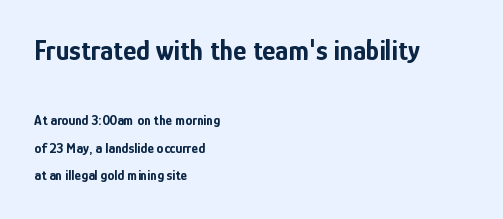
Any mark beneath the type? The region is blank. Compared with an ordinary text face, these strokes are far heavier — a full bold. This sample uses plain, unmodified letter spacing. The rendering shrinks the type as you move from the upper chunk to the lower. Is the block centered? No — it sits flush against the left margin. Vertical spacing — loose.
